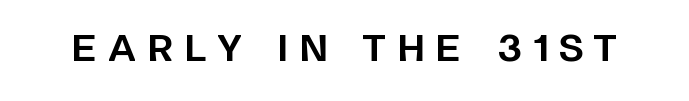
Q: Is the text bold? A: Yes.
Q: Is the text italic (slanted)? A: No, it is upright.
Q: Is the typeface a serif or a sans-serif typeface? A: Sans-serif.
Q: Is the text underlined? A: No.
Q: Is the spacing between letters normal or unusually wide? A: Unusually wide.
Q: Width (condensed, normal, or wide)? A: Normal.
Q: Stroke contrast? A: Low.
Q: x-height? A: Large.
Q: Monospaced? A: No.
